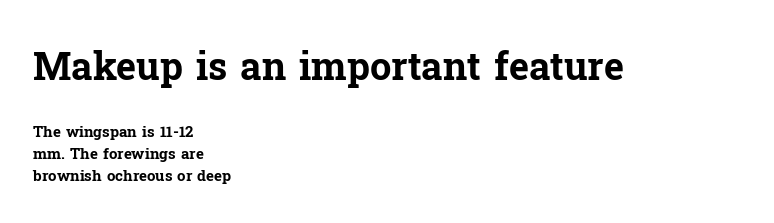
The image shows 38 px bold serif type, upright; set left-aligned, normal line spacing (1.45x), normal letter spacing, not underlined; the first (top) block is 2.53x larger; low stroke contrast and a medium x-height.
